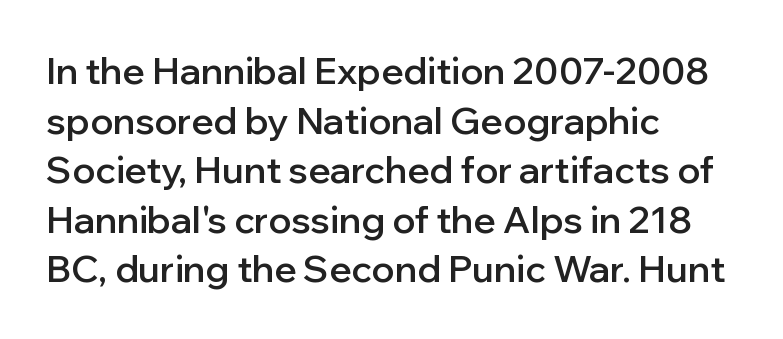
The image shows 37 px semibold sans-serif type, upright; set left-aligned, normal line spacing (1.34x), normal letter spacing, not underlined; low stroke contrast and a medium x-height.
